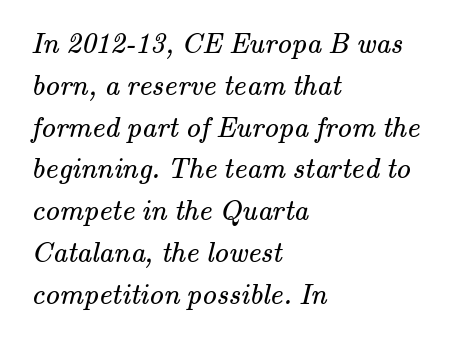
The image shows 29 px regular-weight serif type; set left-aligned, normal line spacing (1.44x), normal letter spacing, not underlined; medium stroke contrast and a small x-height.
